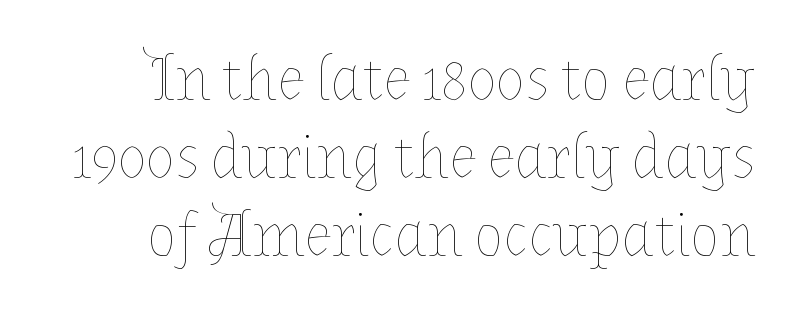
The image shows 62 px thin type, upright; set normal line spacing (1.26x), normal letter spacing, not underlined; low stroke contrast and a medium x-height.
